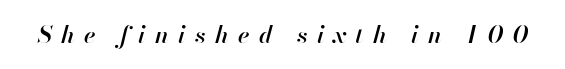
Q: Is the text bold? A: Semi-bold.
Q: Is the text italic (slanted)? A: Yes, it leans right by about 13 degrees.
Q: Is the text underlined? A: No.
Q: Is the spacing between letters normal or unusually wide? A: Unusually wide.
